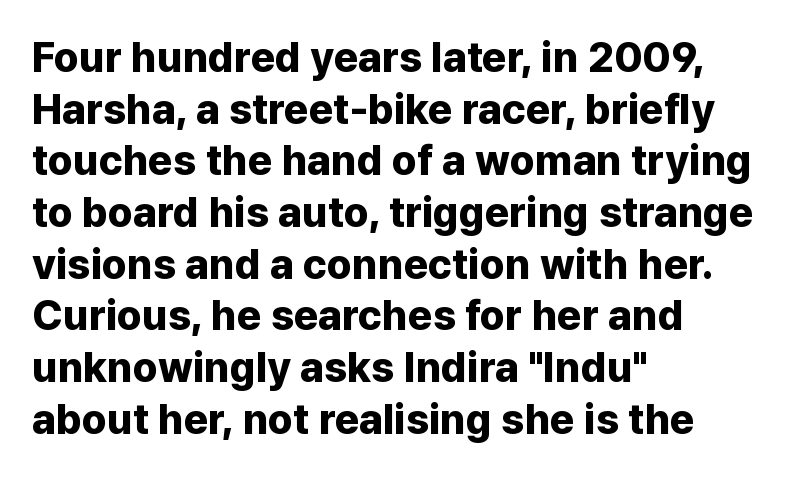
Q: Is the text bold? A: Yes.
Q: Is the text italic (slanted)? A: No, it is upright.
Q: Is the typeface a serif or a sans-serif typeface? A: Sans-serif.
Q: Is the text underlined? A: No.
Q: How is the paragraph aligned? A: Left-aligned.
Q: Is the spacing between letters normal or unusually wide? A: Normal.
Q: Width (condensed, normal, or wide)? A: Normal.
Q: Stroke contrast? A: Low.
Q: x-height? A: Medium.
Q: Monospaced? A: No.
